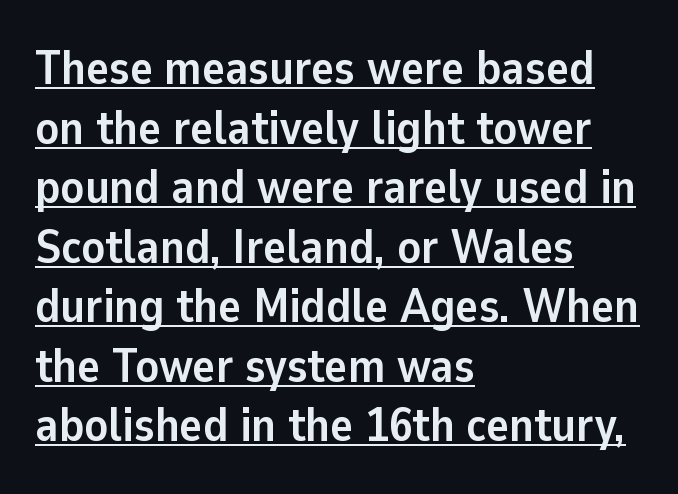
{"serif": "no", "italic": "no", "bold": "yes", "weight": "semibold", "width": "normal", "stroke_contrast": "low", "x_height": "medium", "monospaced": "no", "underline": "yes", "align": "left", "line_spacing_ratio": 1.24, "letter_spacing": "normal", "letter_spacing_em": 0.0, "glyph_px": 48}
